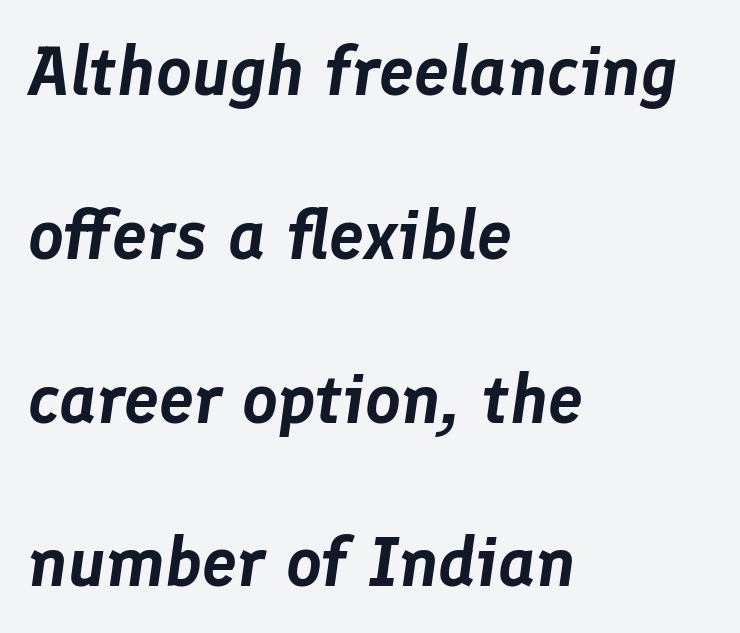
The image shows 70 px text type, italic (leaning right); set left-aligned, loose line spacing (2.34x), normal letter spacing, not underlined; low stroke contrast and a medium x-height.
